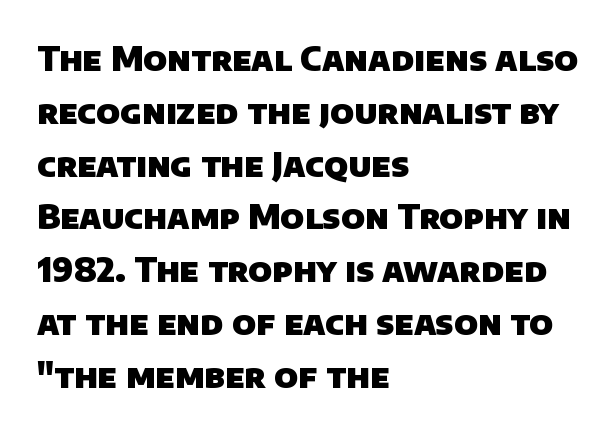
{"serif": "no", "bold": "yes", "weight": "heavy", "width": "normal", "stroke_contrast": "low", "x_height": "large", "monospaced": "no", "underline": "no", "align": "left", "line_spacing": "normal", "line_spacing_ratio": 1.6, "letter_spacing": "normal", "letter_spacing_em": 0.0, "glyph_px": 33}
